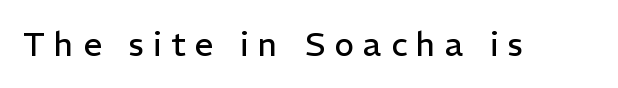
{"serif": "no", "italic": "no", "bold": "no", "weight": "regular", "width": "normal", "stroke_contrast": "low", "x_height": "medium", "monospaced": "no", "underline": "no", "letter_spacing": "wide", "letter_spacing_em": 0.28, "glyph_px": 33}
